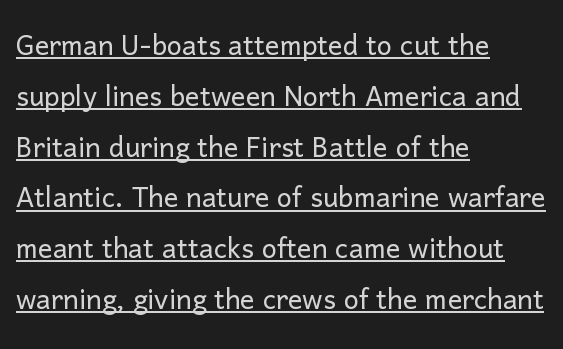
The image shows 36 px light sans-serif type, upright; set left-aligned, normal line spacing (1.41x), normal letter spacing, underlined; low stroke contrast and a medium x-height.
